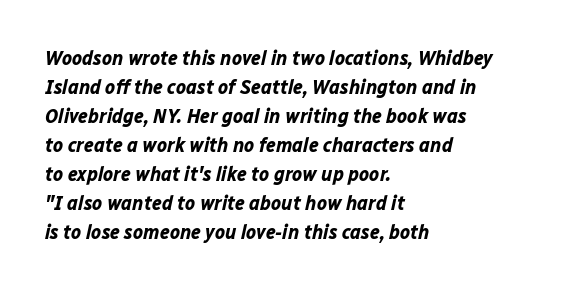
The sample has been set heavy, in full bold. Standard letterfit; no display-style spreading of the glyphs. This is oblique type, the kind used for emphasis or titles. Beneath every word, the page is bare. The passage shown stacks its lines at a standard gap.
